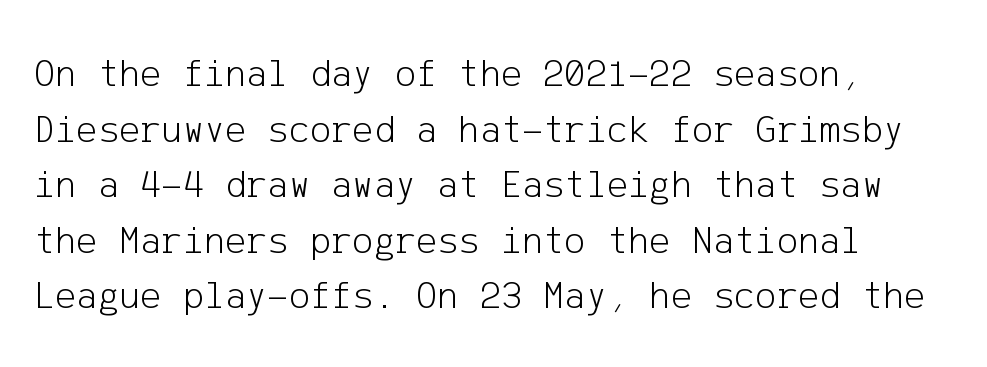
Q: Is the text bold? A: No.
Q: Is the text italic (slanted)? A: No, it is upright.
Q: Is the typeface a serif or a sans-serif typeface? A: Sans-serif.
Q: Is the text underlined? A: No.
Q: Is the spacing between letters normal or unusually wide? A: Normal.
Q: Is the spacing between lines tight, normal or loose? A: Normal.
Q: Width (condensed, normal, or wide)? A: Normal.
Q: Stroke contrast? A: Low.
Q: x-height? A: Medium.
